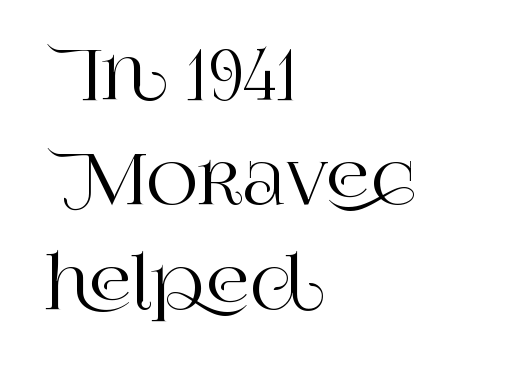
Q: Is the text italic (slanted)? A: No, it is upright.
Q: Is the typeface a serif or a sans-serif typeface? A: Serif.
Q: Is the text underlined? A: No.
Q: How is the paragraph aligned? A: Left-aligned.
Q: Is the spacing between letters normal or unusually wide? A: Normal.
Q: Is the spacing between lines tight, normal or loose? A: Normal.
Q: Width (condensed, normal, or wide)? A: Normal.
Q: Stroke contrast? A: High.
Q: x-height? A: Large.
Q: Monospaced? A: No.
